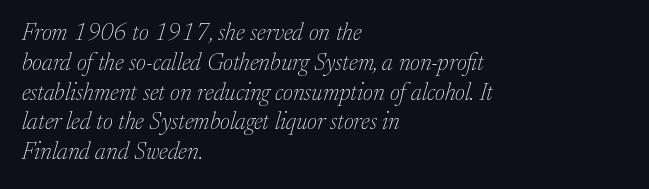
Q: Is the text bold? A: No.
Q: Is the text italic (slanted)? A: Yes, it leans right by about 17 degrees.
Q: Is the text underlined? A: No.
Q: How is the paragraph aligned? A: Left-aligned.
Q: Is the spacing between letters normal or unusually wide? A: Normal.
